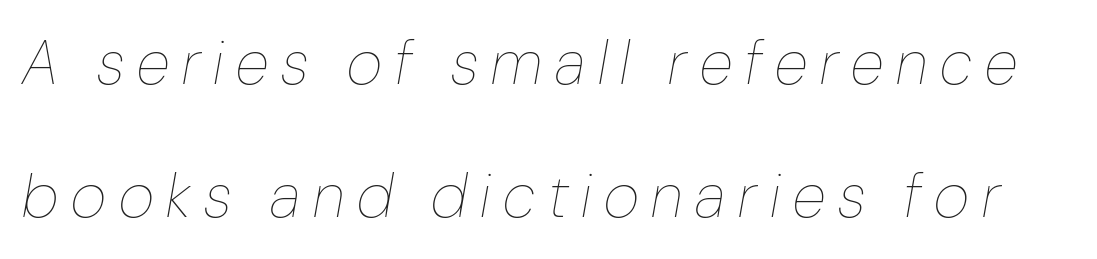
The image shows 62 px thin, condensed type, italic (leaning right); set loose line spacing (2.14x), unusually wide letter spacing (+0.21 em), not underlined; low stroke contrast and a medium x-height.
